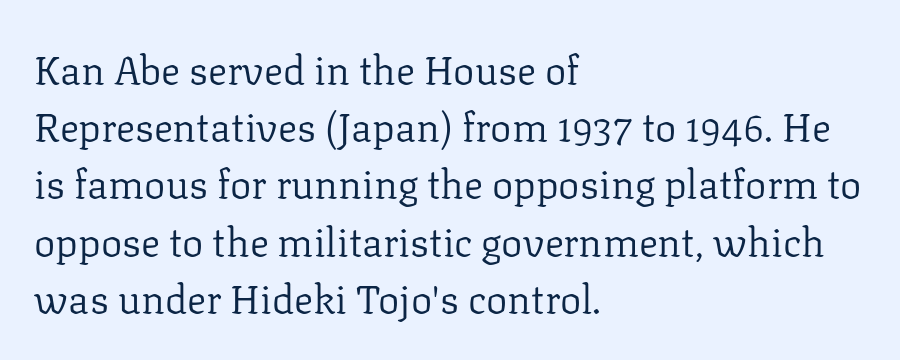
{"serif": "yes", "italic": "no", "bold": "no", "weight": "regular", "width": "normal", "stroke_contrast": "low", "x_height": "medium", "monospaced": "no", "underline": "no", "align": "left", "line_spacing": "normal", "line_spacing_ratio": 1.43, "letter_spacing": "normal", "letter_spacing_em": 0.0, "glyph_px": 40}
